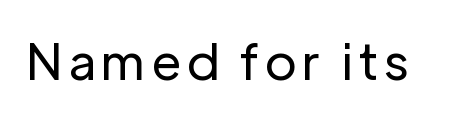
Q: Is the text bold? A: No.
Q: Is the text italic (slanted)? A: No, it is upright.
Q: Is the typeface a serif or a sans-serif typeface? A: Sans-serif.
Q: Is the text underlined? A: No.
Q: Width (condensed, normal, or wide)? A: Normal.
Q: Stroke contrast? A: Low.
Q: x-height? A: Medium.
Q: Monospaced? A: No.
